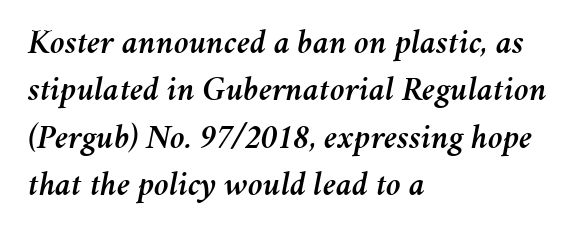
{"italic": "yes", "lean": "right", "slant_degrees": 11, "width": "normal", "stroke_contrast": "medium", "x_height": "medium", "monospaced": "no", "underline": "no", "align": "left", "line_spacing": "normal", "line_spacing_ratio": 1.39, "letter_spacing": "normal", "letter_spacing_em": 0.0, "glyph_px": 34}
